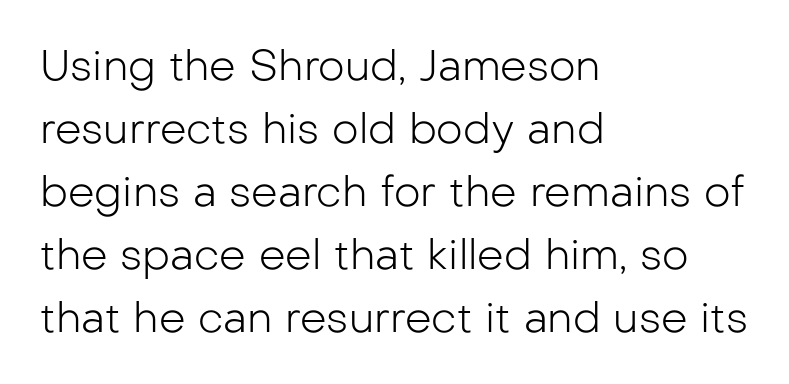
Q: Is the text bold? A: No.
Q: Is the text italic (slanted)? A: No, it is upright.
Q: Is the typeface a serif or a sans-serif typeface? A: Sans-serif.
Q: Is the text underlined? A: No.
Q: How is the paragraph aligned? A: Left-aligned.
Q: Is the spacing between letters normal or unusually wide? A: Normal.
Q: Is the spacing between lines tight, normal or loose? A: Normal.
Q: Width (condensed, normal, or wide)? A: Normal.
Q: Stroke contrast? A: Low.
Q: x-height? A: Medium.
Q: Monospaced? A: No.
